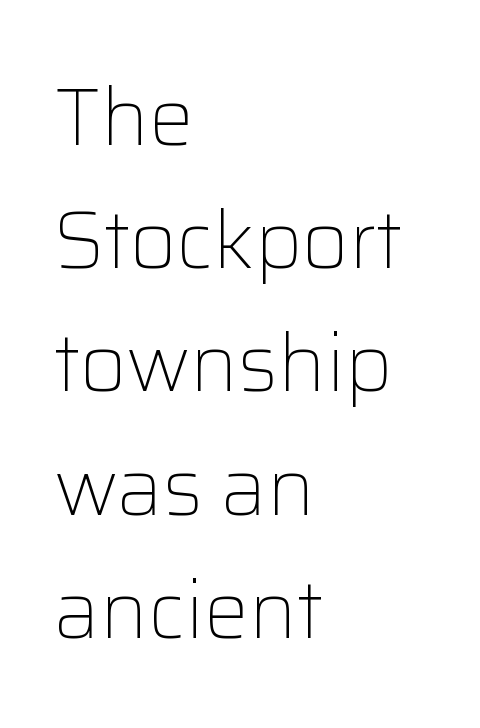
The designer went with a sans here, leaving each stem footless. The letters sit at their default tracking, neither squeezed nor spread. Character widths vary here, with narrow letters taking less room than wide ones. The vertical gap from one line to the next is medium. If you drew a line through each stem, it would be perfectly vertical. A classic flush-left, rag-right setting is used for this passage.
